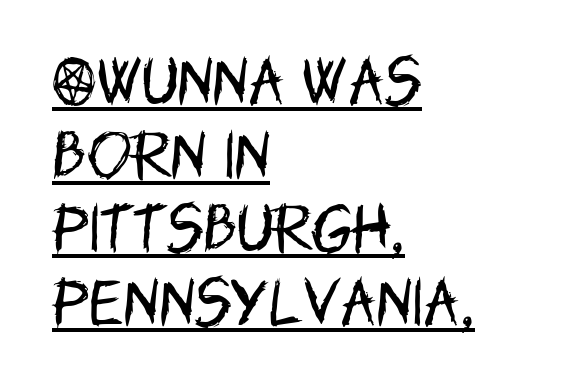
The image shows 53 px regular-weight, condensed sans-serif type, upright; set left-aligned, normal line spacing (1.39x), normal letter spacing, underlined; low stroke contrast and a large x-height.
